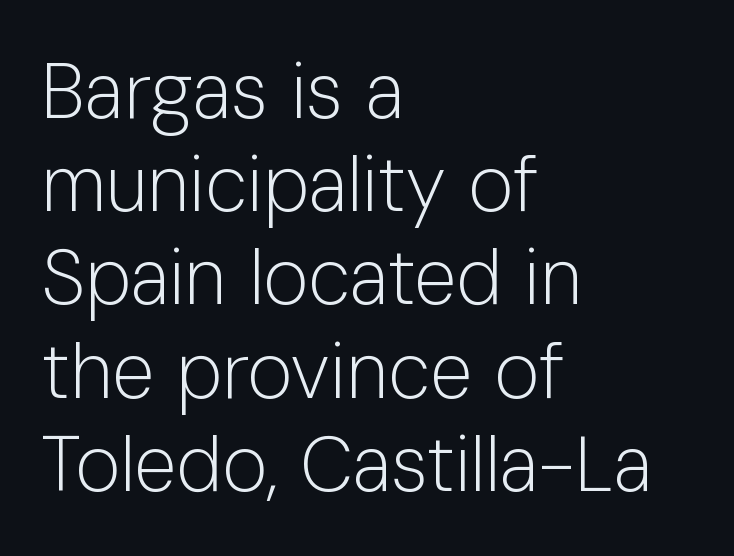
The image shows 77 px light sans-serif type, upright; set left-aligned, line spacing 1.21x, normal letter spacing, not underlined; low stroke contrast and a medium x-height.
